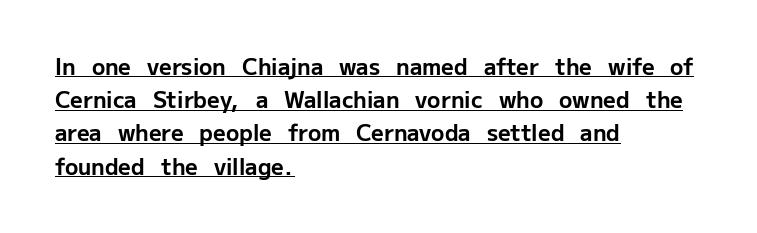
{"italic": "no", "bold": "yes", "underline": "yes", "align": "left", "line_spacing": "normal", "line_spacing_ratio": 1.51, "letter_spacing": "normal", "letter_spacing_em": 0.0, "glyph_px": 22}
